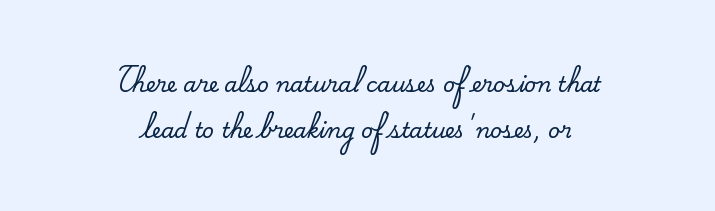
{"underline": "no", "align": "center", "line_spacing": "loose", "line_spacing_ratio": 2.2, "letter_spacing": "normal", "letter_spacing_em": 0.0, "glyph_px": 21}
